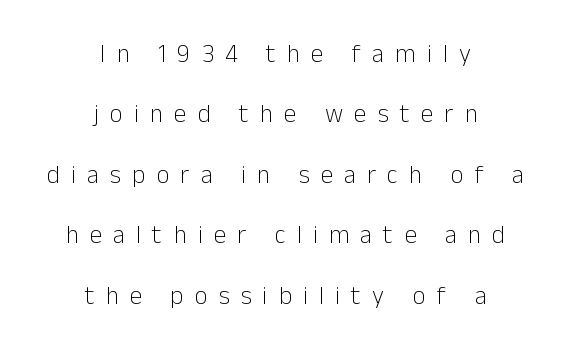
{"italic": "no", "bold": "no", "underline": "no", "align": "center", "line_spacing": "loose", "line_spacing_ratio": 2.42, "letter_spacing": "wide", "letter_spacing_em": 0.45, "glyph_px": 25}
